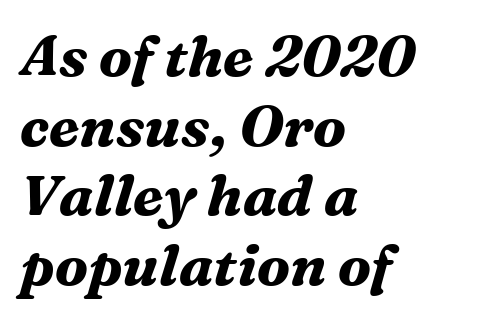
The image shows 57 px bold serif type, italic (leaning right); set left-aligned, line spacing 1.22x, normal letter spacing, not underlined; medium stroke contrast and a medium x-height.
